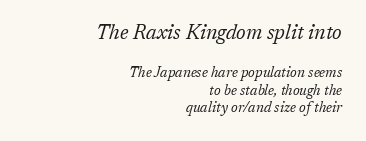
{"italic": "yes", "lean": "right", "slant_degrees": 17, "bold": "no", "underline": "no", "align": "right", "line_spacing": "normal", "line_spacing_ratio": 1.28, "letter_spacing": "normal", "letter_spacing_em": 0.0, "larger_block": "first", "size_ratio": 1.43, "glyph_px": 20}
